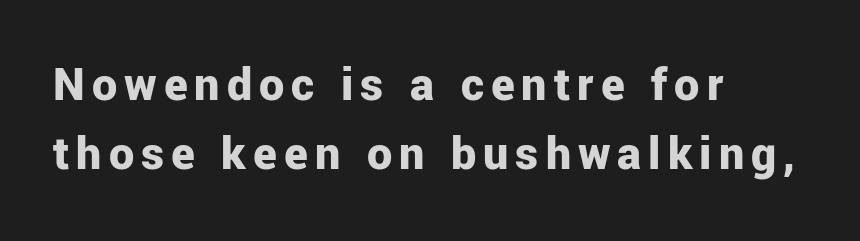
The image shows 50 px bold sans-serif type, upright; set left-aligned, normal line spacing (1.39x), not underlined; low stroke contrast and a medium x-height.
